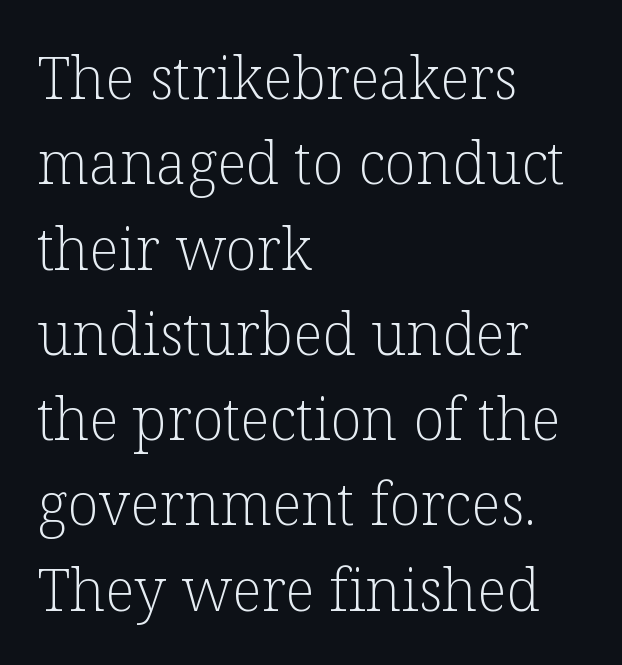
The image shows 58 px light serif type, upright; set left-aligned, normal line spacing (1.47x), normal letter spacing, not underlined; low stroke contrast and a medium x-height.
